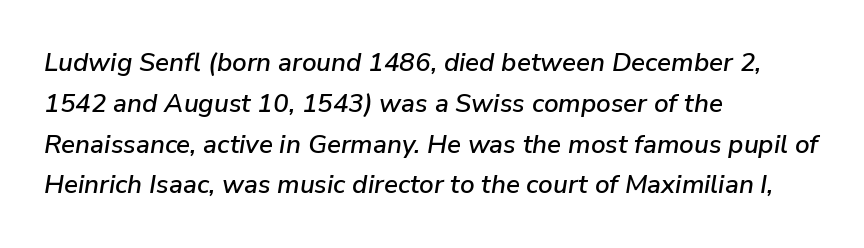
{"italic": "yes", "lean": "right", "slant_degrees": 9, "underline": "no", "align": "left", "line_spacing": "normal", "line_spacing_ratio": 1.57, "letter_spacing": "normal", "letter_spacing_em": 0.0, "glyph_px": 26}
